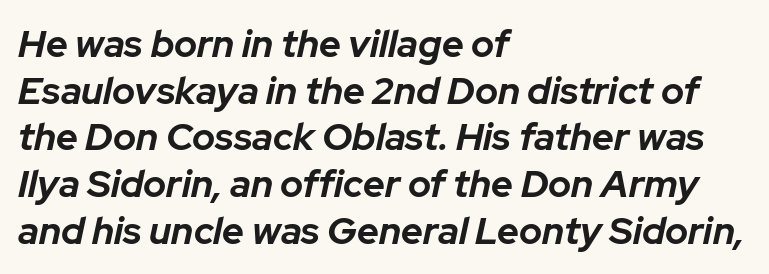
The image shows 38 px bold type, italic (leaning right); set left-aligned, line spacing 1.23x, normal letter spacing, not underlined; low stroke contrast and a medium x-height.
